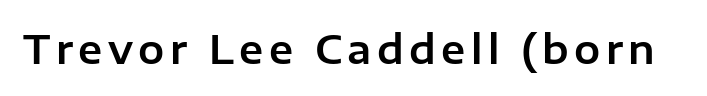
The image shows 39 px sans-serif type, upright; set not underlined; low stroke contrast and a medium x-height.
